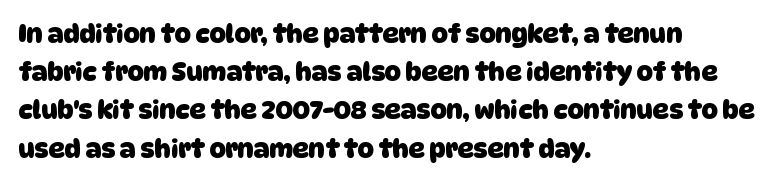
{"bold": "yes", "underline": "no", "align": "left", "line_spacing": "normal", "line_spacing_ratio": 1.53, "letter_spacing": "normal", "letter_spacing_em": 0.0, "glyph_px": 25}
